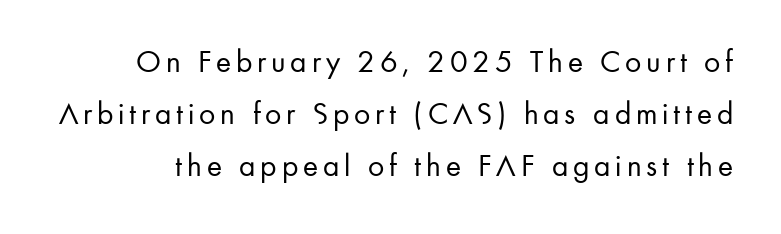
Proportional: the letters do not fall into vertical columns. Are there feet on the stems? There aren't — it's a sans. Heft: none added — not bold. A normal amount of white space separates one row of letters from the next. A typesetter would mark this as roman, not italic. Bare-footed words on every line.
